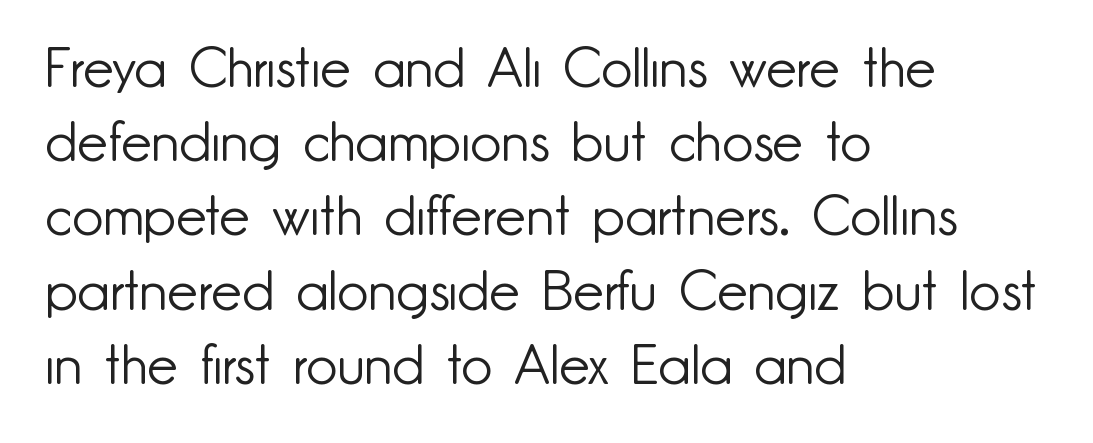
Q: Is the text bold? A: No.
Q: Is the text italic (slanted)? A: No, it is upright.
Q: Is the typeface a serif or a sans-serif typeface? A: Sans-serif.
Q: Is the text underlined? A: No.
Q: How is the paragraph aligned? A: Left-aligned.
Q: Is the spacing between letters normal or unusually wide? A: Normal.
Q: Is the spacing between lines tight, normal or loose? A: Normal.
Q: Width (condensed, normal, or wide)? A: Normal.
Q: Stroke contrast? A: Low.
Q: x-height? A: Small.
Q: Monospaced? A: No.
